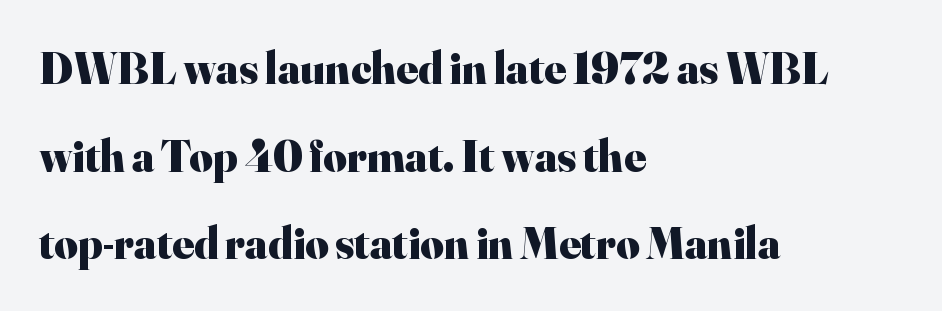
{"serif": "yes", "italic": "no", "bold": "yes", "weight": "heavy", "width": "normal", "stroke_contrast": "high", "x_height": "small", "monospaced": "no", "underline": "no", "align": "left", "line_spacing": "loose", "line_spacing_ratio": 1.95, "letter_spacing": "normal", "letter_spacing_em": 0.0, "glyph_px": 45}
